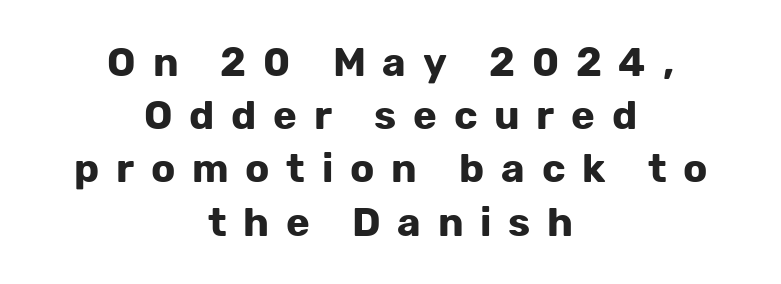
The image shows 40 px bold sans-serif type, upright; set centered, normal line spacing (1.33x), unusually wide letter spacing (+0.42 em), not underlined; low stroke contrast and a medium x-height.
